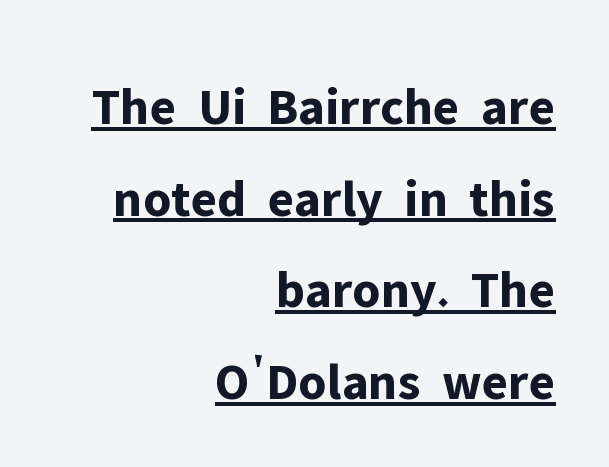
The passage shown has conventional tracking throughout. The letters advance in unequal steps, a hallmark of proportional type. The ragged edge is on the left, which tells us the setting is flush right. No italicization has been applied; the sample stays upright. Does the type have serifs? No, each stem ends abruptly.
